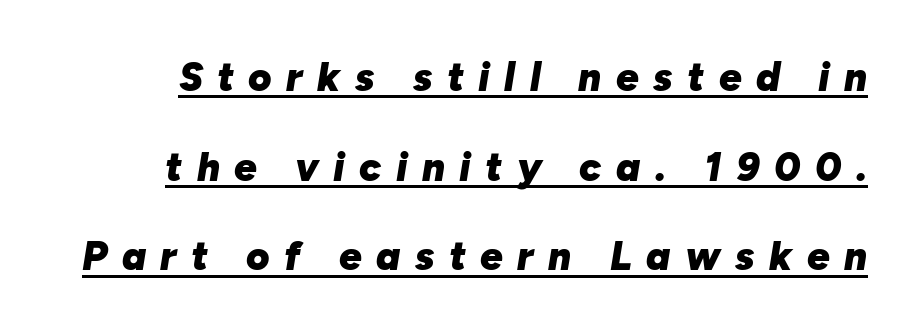
{"italic": "yes", "lean": "right", "slant_degrees": 10, "bold": "yes", "weight": "heavy", "width": "normal", "stroke_contrast": "low", "x_height": "medium", "monospaced": "no", "underline": "yes", "line_spacing": "loose", "line_spacing_ratio": 2.24, "letter_spacing": "wide", "letter_spacing_em": 0.36, "glyph_px": 40}
